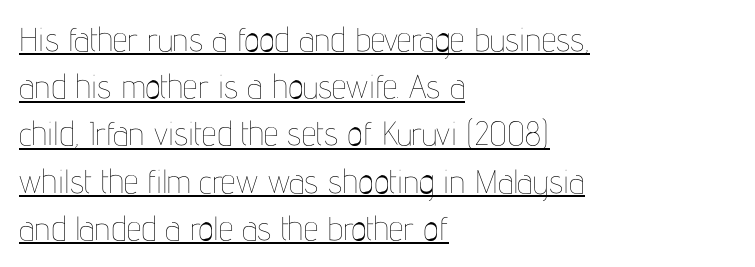
Casual observation: everything's shoved over to the left. This rendering leaves character spacing at its baseline value. These characters rest on top of a visible drawn line. How would I describe the line gaps? Plain and ordinary. Stem width sits at or under what a default text font uses. Spacing verdict: proportional, widths tailored to each character.
